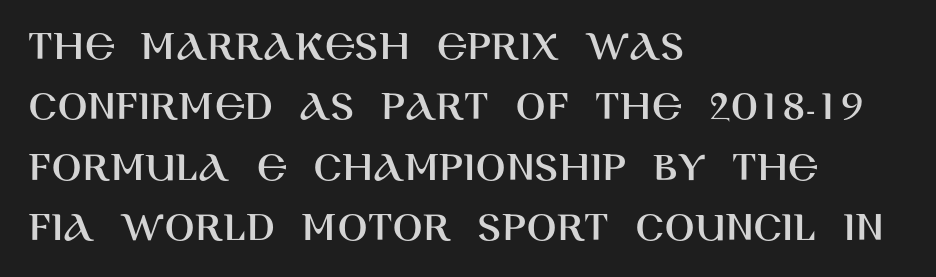
Proportional: the letters do not fall into vertical columns. The rendering keeps characters at their native spacing. Vertical strokes here are truly vertical. Examine the stroke ends and you'll find no serifs.
